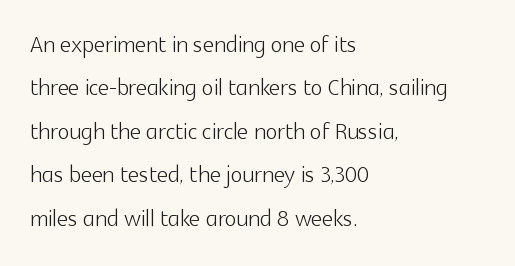
Stroke terminals: plain, sans-serif. Heaviness? Minimal to ordinary, like unemphasized prose. Quick note: interline space is typical. Each letter keeps its own natural width here, so spacing adapts to shape. The lettering holds an erect, upright posture throughout. The strip under each line holds only bare page.
